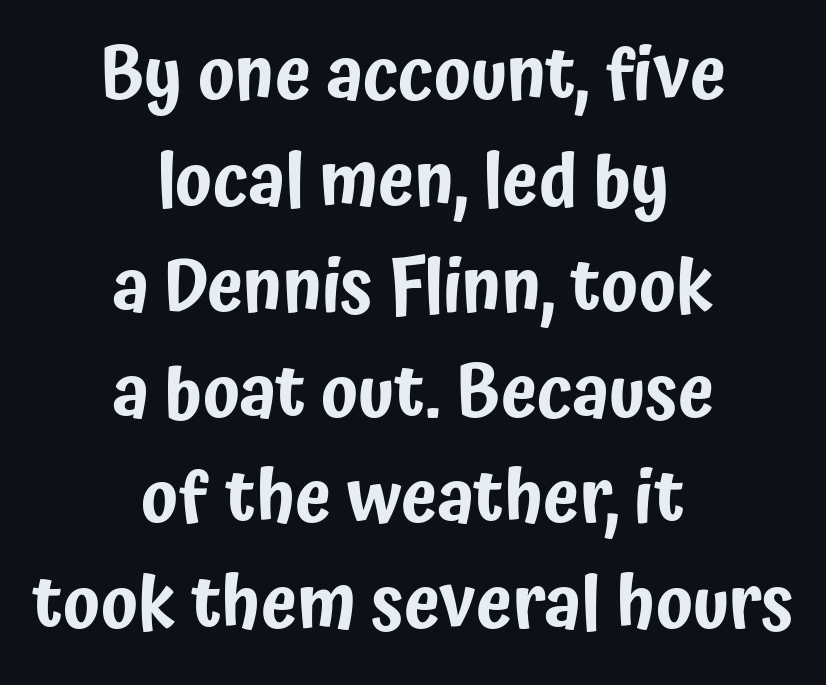
Q: Is the text italic (slanted)? A: No, it is upright.
Q: Is the typeface a serif or a sans-serif typeface? A: Sans-serif.
Q: Is the text underlined? A: No.
Q: How is the paragraph aligned? A: Centered.
Q: Is the spacing between letters normal or unusually wide? A: Normal.
Q: Is the spacing between lines tight, normal or loose? A: Normal.
Q: Width (condensed, normal, or wide)? A: Condensed.
Q: Stroke contrast? A: Low.
Q: x-height? A: Medium.
Q: Monospaced? A: No.
